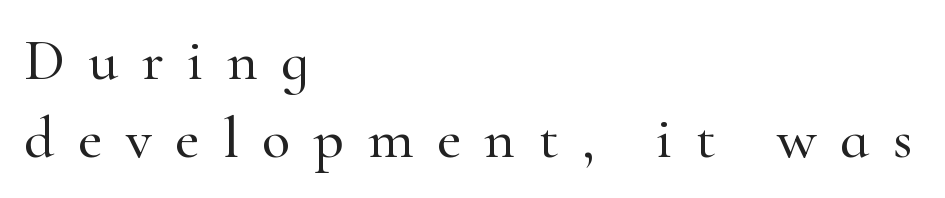
Q: Is the text italic (slanted)? A: No, it is upright.
Q: Is the typeface a serif or a sans-serif typeface? A: Serif.
Q: Is the text underlined? A: No.
Q: How is the paragraph aligned? A: Left-aligned.
Q: Is the spacing between letters normal or unusually wide? A: Unusually wide.
Q: Is the spacing between lines tight, normal or loose? A: Normal.
Q: Width (condensed, normal, or wide)? A: Normal.
Q: Stroke contrast? A: High.
Q: x-height? A: Small.
Q: Monospaced? A: No.
